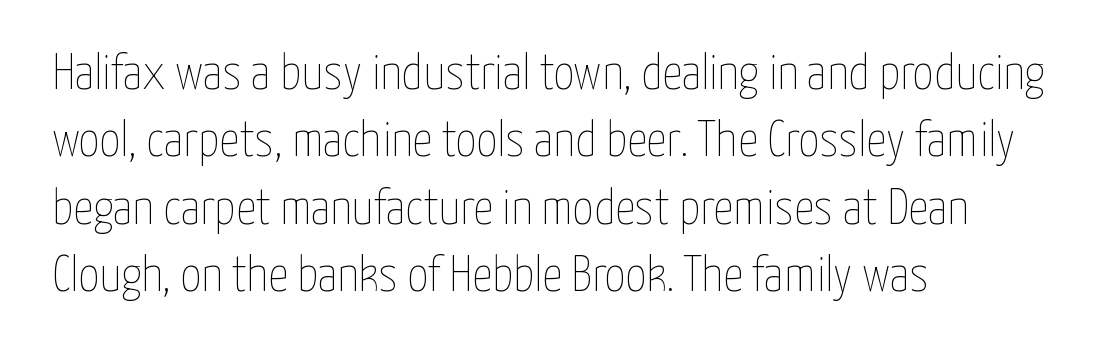
The image shows 50 px thin, condensed type, upright; set left-aligned, normal line spacing (1.35x), normal letter spacing, not underlined; low stroke contrast and a medium x-height.
